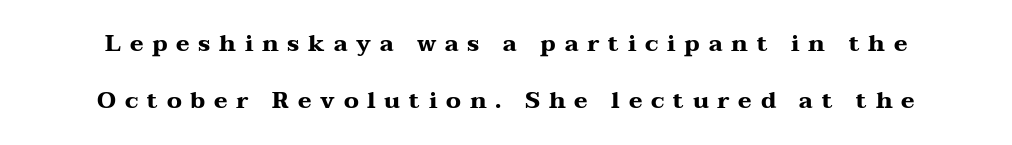
{"italic": "no", "bold": "yes", "underline": "no", "align": "center", "line_spacing": "loose", "line_spacing_ratio": 2.46, "letter_spacing": "wide", "letter_spacing_em": 0.38, "glyph_px": 23}
